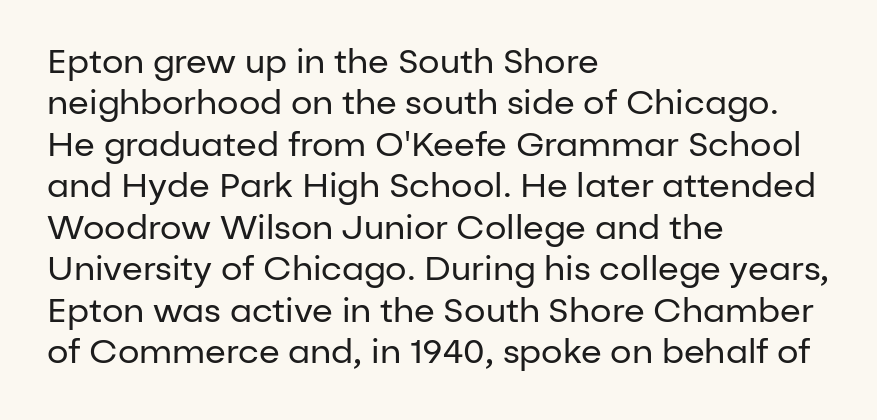
Q: Is the text bold? A: No.
Q: Is the text italic (slanted)? A: No, it is upright.
Q: Is the typeface a serif or a sans-serif typeface? A: Sans-serif.
Q: Is the text underlined? A: No.
Q: How is the paragraph aligned? A: Left-aligned.
Q: Is the spacing between letters normal or unusually wide? A: Normal.
Q: Width (condensed, normal, or wide)? A: Normal.
Q: Stroke contrast? A: Low.
Q: x-height? A: Medium.
Q: Monospaced? A: No.
